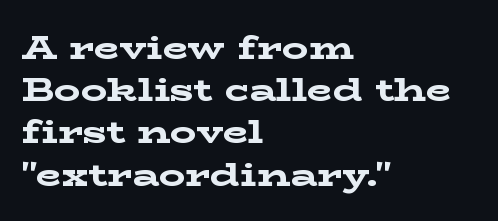
Q: Is the text bold? A: Yes.
Q: Is the text italic (slanted)? A: No, it is upright.
Q: Is the typeface a serif or a sans-serif typeface? A: Serif.
Q: Is the text underlined? A: No.
Q: How is the paragraph aligned? A: Left-aligned.
Q: Is the spacing between letters normal or unusually wide? A: Normal.
Q: Is the spacing between lines tight, normal or loose? A: Normal.
Q: Width (condensed, normal, or wide)? A: Wide.
Q: Stroke contrast? A: Low.
Q: x-height? A: Medium.
Q: Monospaced? A: No.
